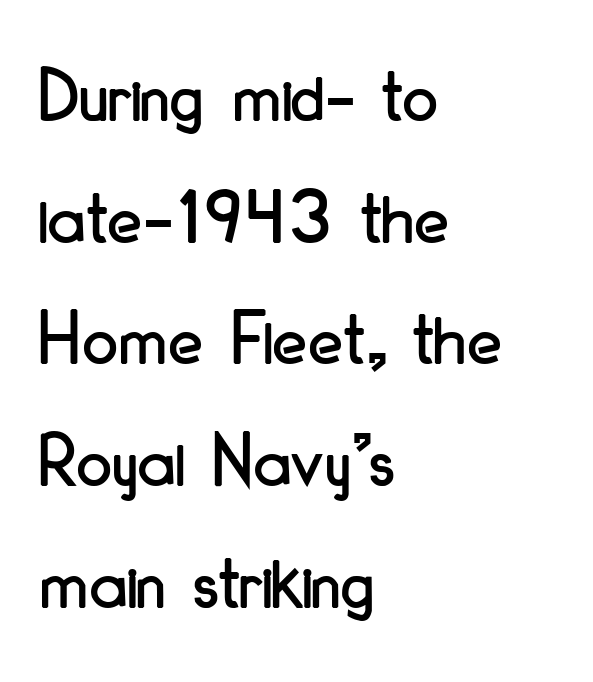
The image shows 79 px condensed sans-serif type, upright; set left-aligned, normal line spacing (1.54x), normal letter spacing, not underlined; low stroke contrast and a small x-height.
